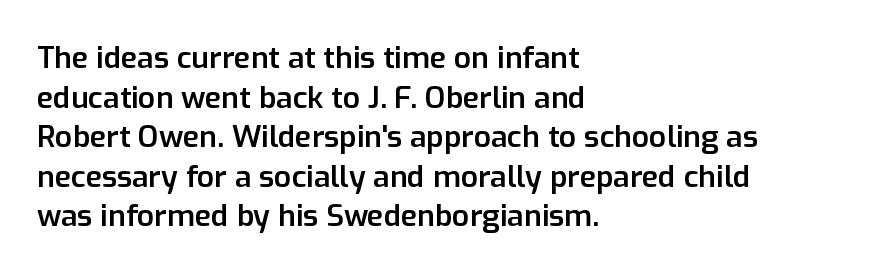
{"serif": "no", "italic": "no", "bold": "semi", "weight": "semibold", "width": "normal", "stroke_contrast": "low", "x_height": "medium", "monospaced": "no", "underline": "no", "align": "left", "line_spacing": "normal", "line_spacing_ratio": 1.32, "letter_spacing": "normal", "letter_spacing_em": 0.0, "glyph_px": 30}
